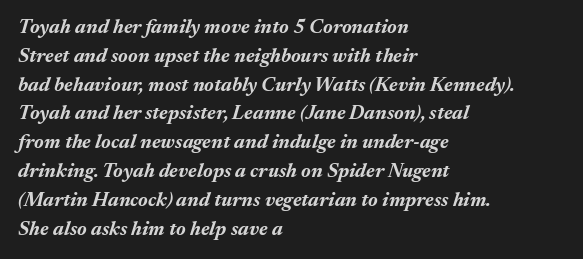
Is the type slanted? Yes — the strokes lean at a clear angle. A student would call this left alignment; a typographer would say flush left, rag right. Whoever set this chose a conventional vertical rhythm. What stands out about the letter spacing? Nothing — it is the standard amount.
